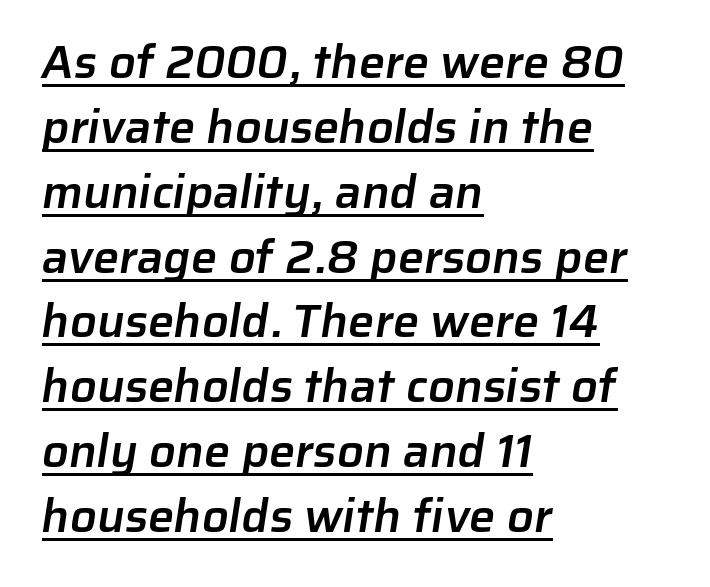
Are there feet on the stems? There aren't — it's a sans. A baseline rule has been typeset under these characters. In terms of letterspacing, this is plain default setting. The block of text has a typical density, with ordinary space between rows.
